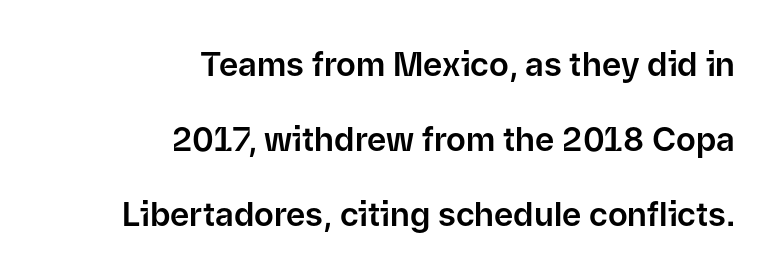
The image shows 33 px sans-serif type, upright; set right-aligned, loose line spacing (2.28x), normal letter spacing, not underlined; low stroke contrast and a medium x-height.
